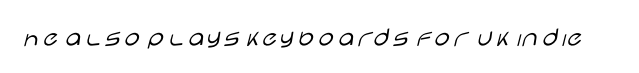
Q: Is the text bold? A: No.
Q: Is the text italic (slanted)? A: Yes.
Q: Is the typeface a serif or a sans-serif typeface? A: Sans-serif.
Q: Is the text underlined? A: No.
Q: Is the spacing between letters normal or unusually wide? A: Normal.
Q: Width (condensed, normal, or wide)? A: Wide.
Q: Stroke contrast? A: Low.
Q: x-height? A: Large.
Q: Monospaced? A: No.
